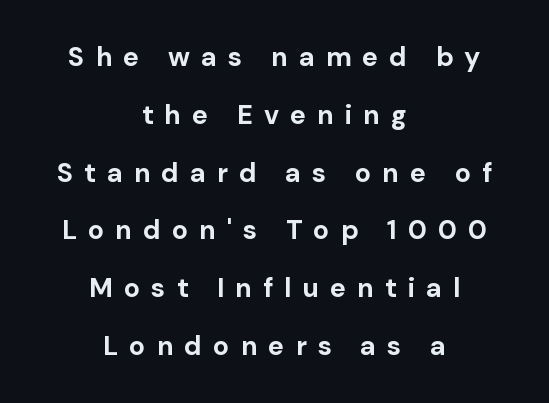
{"italic": "no", "bold": "yes", "underline": "no", "align": "center", "line_spacing": "loose", "line_spacing_ratio": 2.14, "letter_spacing": "wide", "letter_spacing_em": 0.41, "glyph_px": 27}
